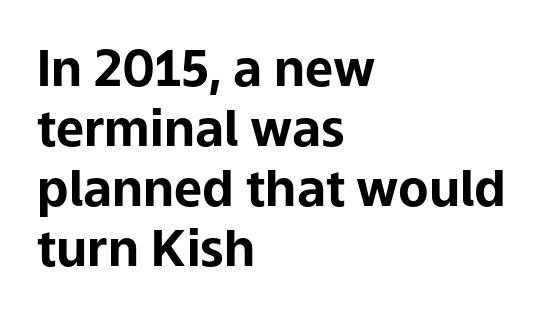
Quick note: underline off. Check where the strokes stop: nothing finishes them off — pure sans. Spacing verdict: proportional, widths tailored to each character. What stands out about the letter spacing? Nothing — it is the standard amount. Strokes here are thick enough to call this a true bold.
